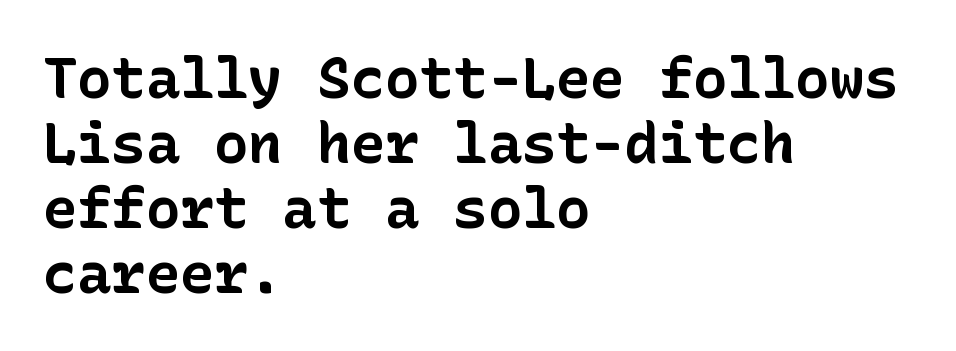
Q: Is the text bold? A: Yes.
Q: Is the text italic (slanted)? A: No, it is upright.
Q: Is the typeface a serif or a sans-serif typeface? A: Sans-serif.
Q: Is the text underlined? A: No.
Q: How is the paragraph aligned? A: Left-aligned.
Q: Is the spacing between letters normal or unusually wide? A: Normal.
Q: Is the spacing between lines tight, normal or loose? A: Tight.
Q: Width (condensed, normal, or wide)? A: Normal.
Q: Stroke contrast? A: Low.
Q: x-height? A: Medium.
